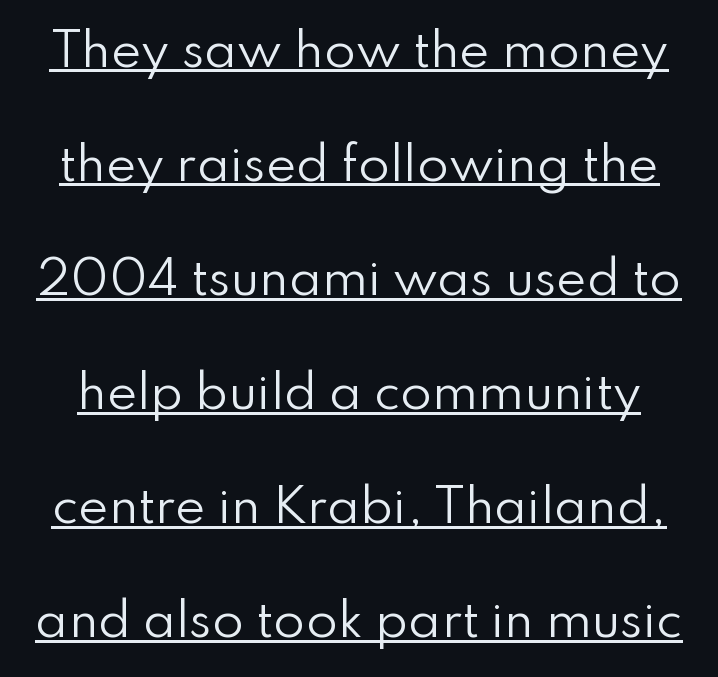
{"serif": "no", "italic": "no", "bold": "no", "weight": "regular", "width": "normal", "stroke_contrast": "low", "x_height": "small", "monospaced": "no", "underline": "yes", "line_spacing": "loose", "line_spacing_ratio": 2.48, "letter_spacing": "normal", "letter_spacing_em": 0.0, "glyph_px": 46}
